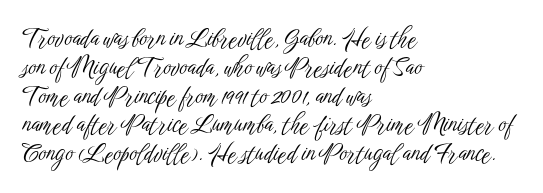
Horizontal alignment here is leftward, the default for most running prose. Is the stroke heavy? The answer is a plain regular-or-lighter. The baseline area is clear. Between one letter and the next there's only the usual sliver of space.
